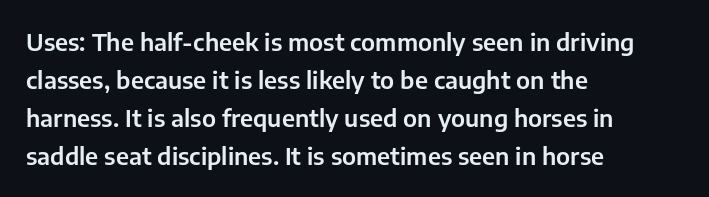
The image shows 24 px text type, upright; set left-aligned, normal line spacing (1.58x), normal letter spacing, not underlined.
